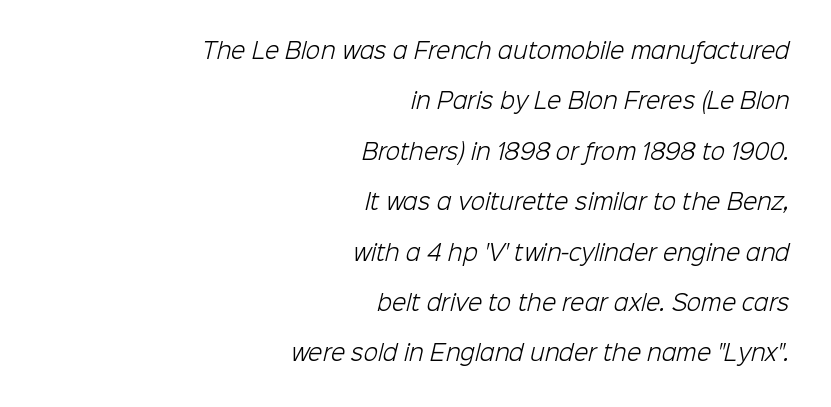
The image shows 21 px text type; set right-aligned, loose line spacing (2.4x), normal letter spacing, not underlined.
